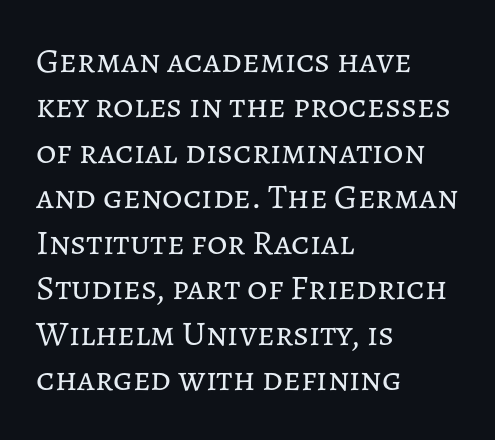
The image shows 35 px regular-weight type, upright; set left-aligned, normal line spacing (1.3x), normal letter spacing, not underlined; low stroke contrast and a medium x-height.
